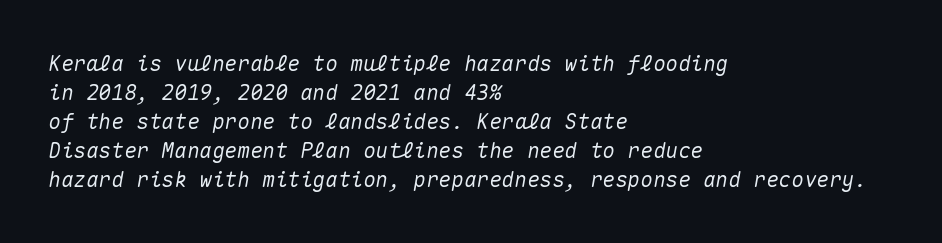
Q: Is the text italic (slanted)? A: Yes, it leans right by about 10 degrees.
Q: Is the text underlined? A: No.
Q: How is the paragraph aligned? A: Left-aligned.
Q: Is the spacing between letters normal or unusually wide? A: Normal.
Q: Is the spacing between lines tight, normal or loose? A: Normal.
